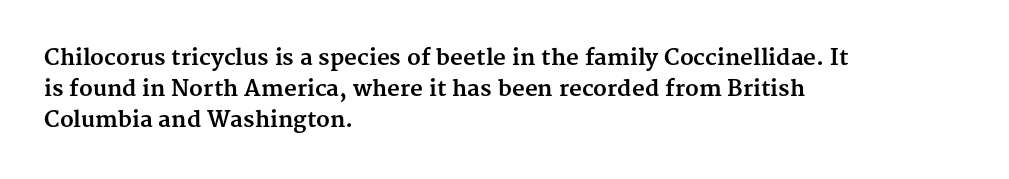
The image shows 22 px bold type, upright; set left-aligned, normal line spacing (1.42x), normal letter spacing, not underlined.
